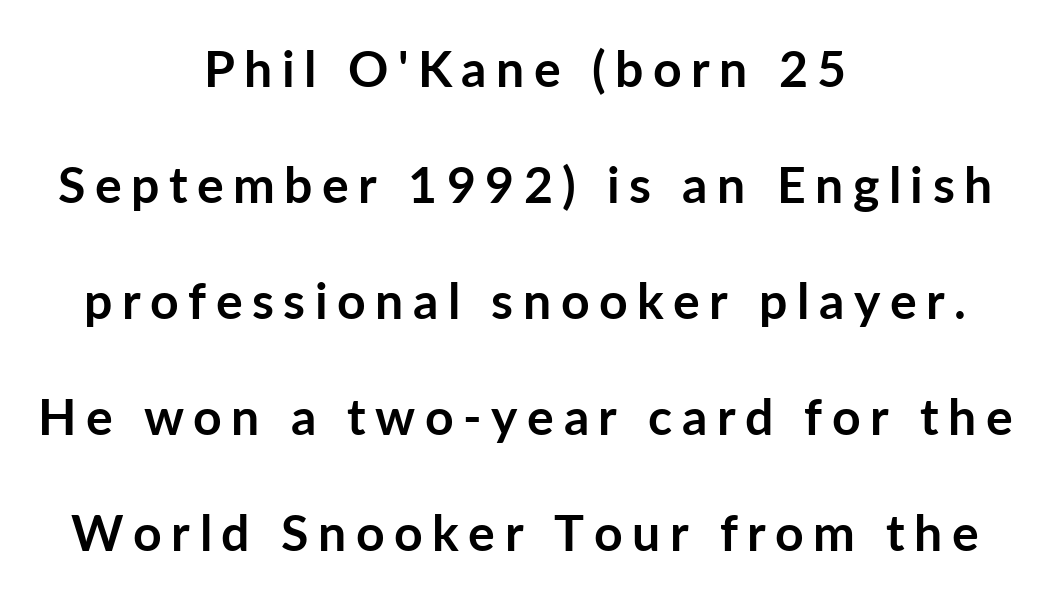
Q: Is the text bold? A: Yes.
Q: Is the text italic (slanted)? A: No, it is upright.
Q: Is the typeface a serif or a sans-serif typeface? A: Sans-serif.
Q: Is the text underlined? A: No.
Q: How is the paragraph aligned? A: Centered.
Q: Is the spacing between lines tight, normal or loose? A: Loose.
Q: Width (condensed, normal, or wide)? A: Normal.
Q: Stroke contrast? A: Low.
Q: x-height? A: Medium.
Q: Monospaced? A: No.
